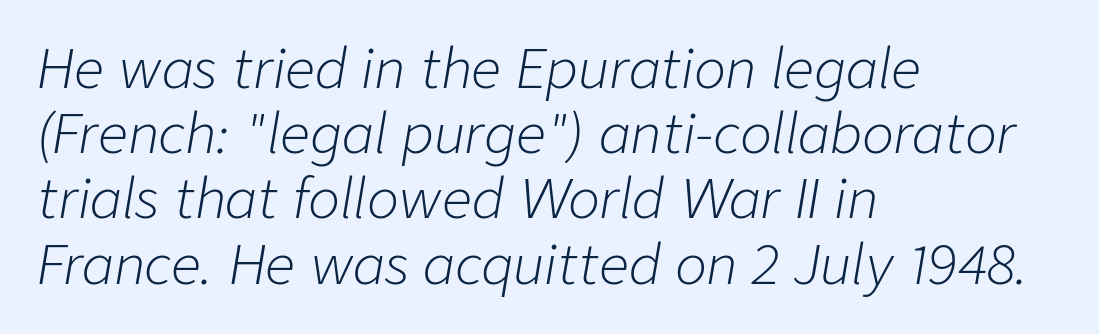
The image shows 53 px light type, italic (leaning right); set left-aligned, line spacing 1.23x, normal letter spacing, not underlined; low stroke contrast and a medium x-height.
